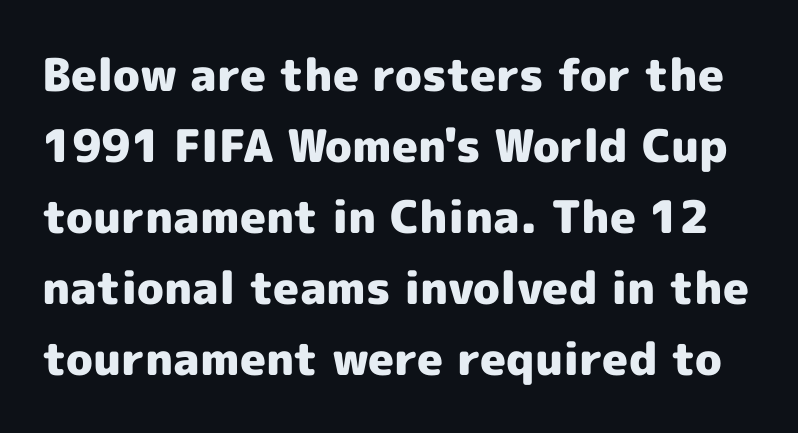
Bold? Absolutely — the strokes are thick and heavy. Successive baselines arrive at the customary interval. This rendering features lettering with no underline. Nope, not italic — everything's standing straight. Glyph-to-glyph distance matches everyday printed text.
